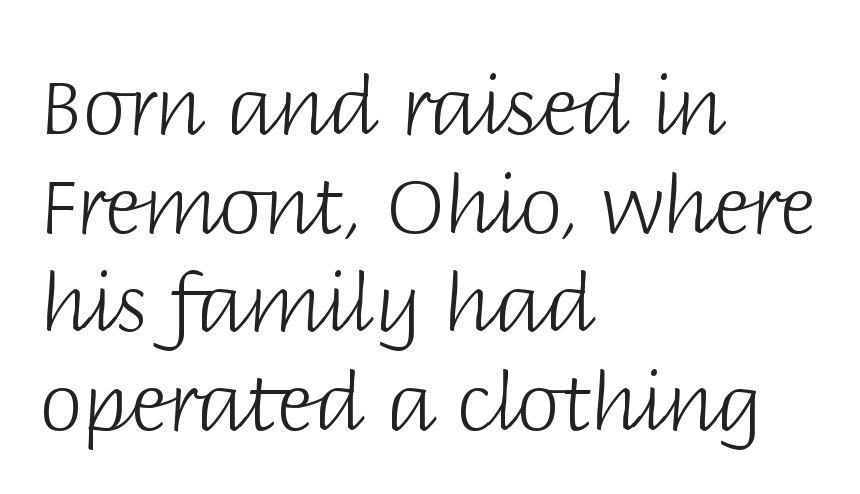
Q: Is the text bold? A: No.
Q: Is the text italic (slanted)? A: No, it is upright.
Q: Is the typeface a serif or a sans-serif typeface? A: Sans-serif.
Q: Is the text underlined? A: No.
Q: How is the paragraph aligned? A: Left-aligned.
Q: Is the spacing between letters normal or unusually wide? A: Normal.
Q: Is the spacing between lines tight, normal or loose? A: Normal.
Q: Width (condensed, normal, or wide)? A: Normal.
Q: Stroke contrast? A: Low.
Q: x-height? A: Large.
Q: Monospaced? A: No.
